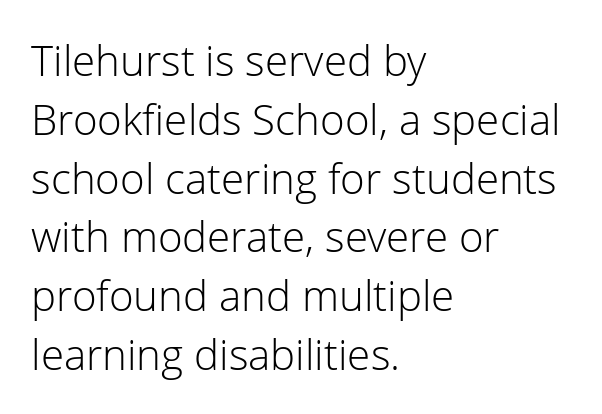
{"serif": "no", "italic": "no", "bold": "no", "weight": "light", "width": "normal", "stroke_contrast": "low", "x_height": "medium", "monospaced": "no", "underline": "no", "align": "left", "line_spacing": "normal", "line_spacing_ratio": 1.4, "letter_spacing": "normal", "letter_spacing_em": 0.0, "glyph_px": 42}
